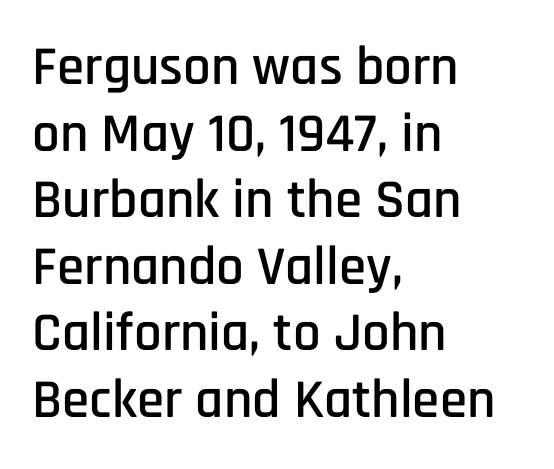
Q: Is the text italic (slanted)? A: No, it is upright.
Q: Is the typeface a serif or a sans-serif typeface? A: Sans-serif.
Q: Is the text underlined? A: No.
Q: How is the paragraph aligned? A: Left-aligned.
Q: Is the spacing between letters normal or unusually wide? A: Normal.
Q: Width (condensed, normal, or wide)? A: Condensed.
Q: Stroke contrast? A: Low.
Q: x-height? A: Large.
Q: Monospaced? A: No.
